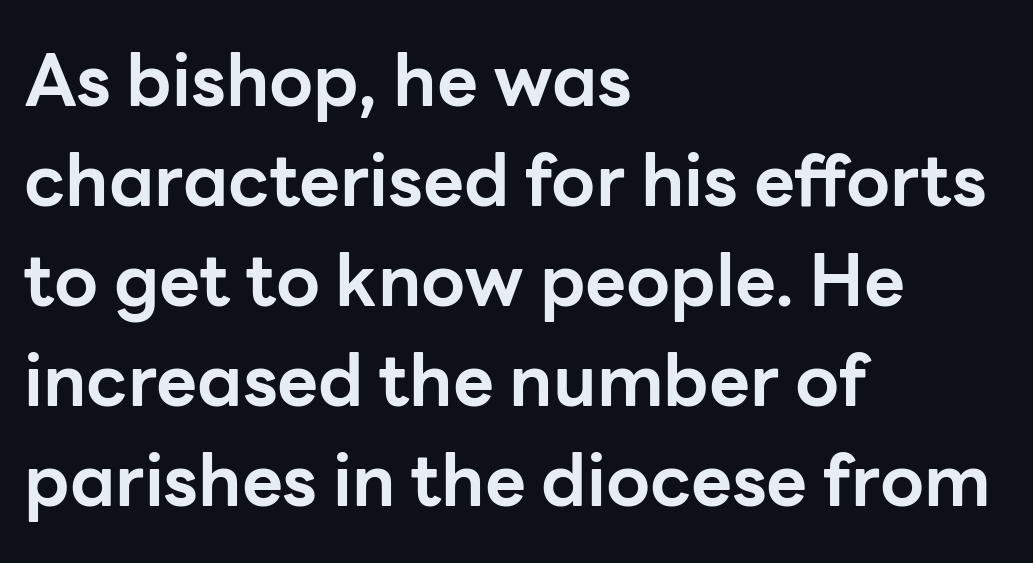
{"serif": "no", "italic": "no", "bold": "yes", "weight": "bold", "width": "normal", "stroke_contrast": "low", "x_height": "medium", "monospaced": "no", "underline": "no", "align": "left", "line_spacing": "normal", "line_spacing_ratio": 1.41, "letter_spacing": "normal", "letter_spacing_em": 0.0, "glyph_px": 71}
